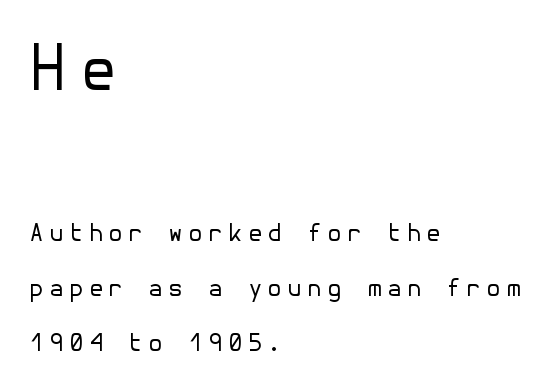
{"serif": "no", "italic": "no", "bold": "no", "weight": "regular", "width": "normal", "stroke_contrast": "low", "x_height": "medium", "underline": "no", "align": "left", "line_spacing": "loose", "line_spacing_ratio": 2.29, "letter_spacing": "wide", "letter_spacing_em": 0.21, "larger_block": "first", "size_ratio": 2.54, "glyph_px": 61}
